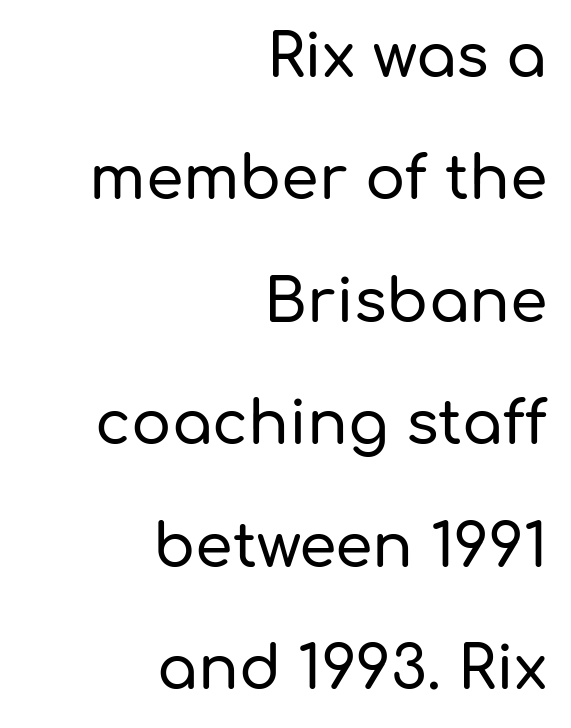
The image shows 60 px sans-serif type, upright; set right-aligned, loose line spacing (2.04x), normal letter spacing, not underlined; low stroke contrast and a medium x-height.
